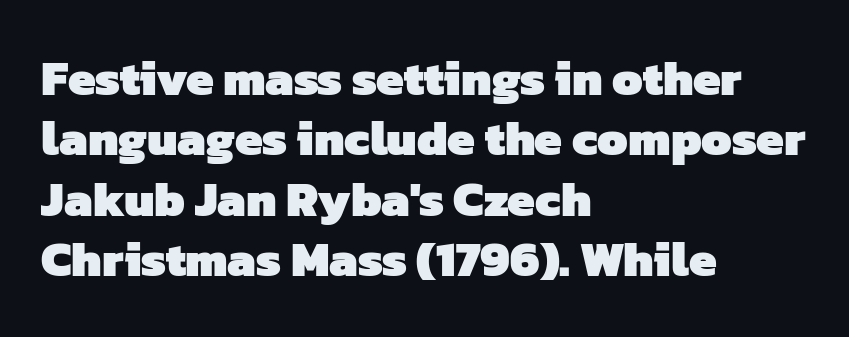
Q: Is the text bold? A: Yes.
Q: Is the typeface a serif or a sans-serif typeface? A: Sans-serif.
Q: Is the text underlined? A: No.
Q: How is the paragraph aligned? A: Left-aligned.
Q: Is the spacing between letters normal or unusually wide? A: Normal.
Q: Width (condensed, normal, or wide)? A: Normal.
Q: Stroke contrast? A: Low.
Q: x-height? A: Medium.
Q: Monospaced? A: No.
